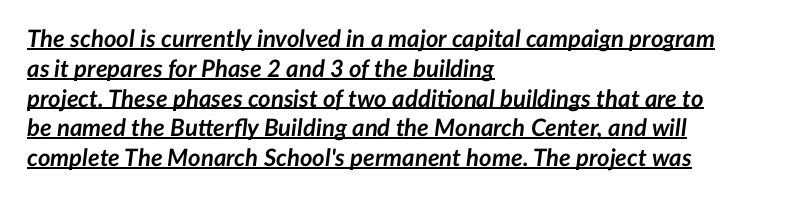
Q: Is the text bold? A: Yes.
Q: Is the text italic (slanted)? A: Yes, it leans right by about 7 degrees.
Q: Is the text underlined? A: Yes.
Q: How is the paragraph aligned? A: Left-aligned.
Q: Is the spacing between letters normal or unusually wide? A: Normal.
